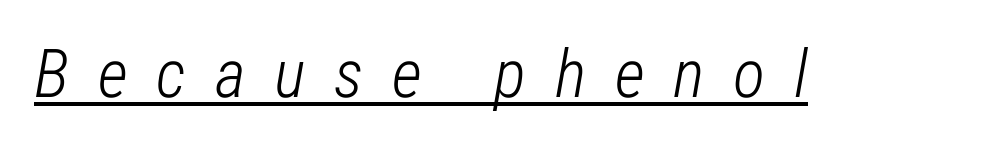
The image shows 67 px light, condensed type, italic (leaning right); set unusually wide letter spacing (+0.43 em), underlined; low stroke contrast and a medium x-height.
